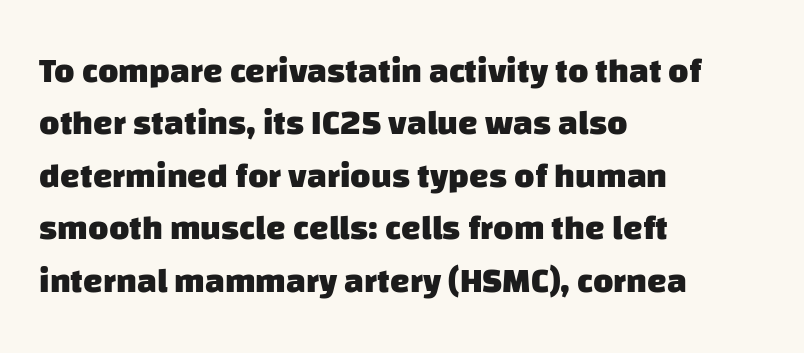
{"serif": "no", "bold": "yes", "weight": "heavy", "width": "normal", "stroke_contrast": "low", "x_height": "large", "monospaced": "no", "underline": "no", "align": "left", "line_spacing": "normal", "line_spacing_ratio": 1.5, "letter_spacing": "normal", "letter_spacing_em": 0.0, "glyph_px": 35}
